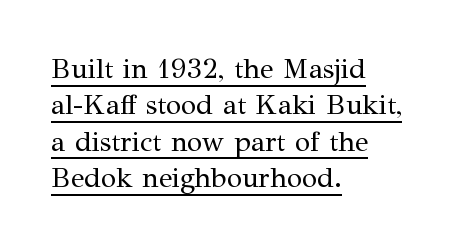
If you measured baseline to baseline, you'd find a middling distance. A student would call this left alignment; a typographer would say flush left, rag right. Italic? Not at all — the glyphs are vertical. Weight: not bold — regular or lighter. Emphasis is given by a line drawn under the lettering.
